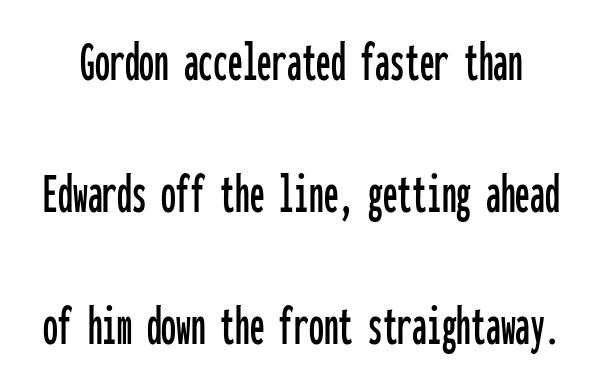
The space between consecutive lines is lavish. Ordinary non-slanted type is in use. Each letter, wide or thin by design, is forced into the same width here. The letters carry no serifs — their stems end cleanly without finishing strokes. Words appear dense and cohesive because spacing is normal.
